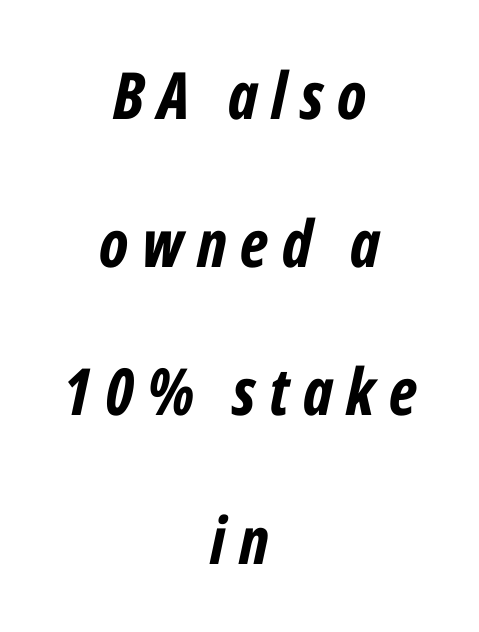
{"italic": "yes", "lean": "right", "slant_degrees": 12, "bold": "yes", "weight": "bold", "width": "condensed", "stroke_contrast": "low", "x_height": "medium", "monospaced": "no", "underline": "no", "align": "center", "line_spacing": "loose", "line_spacing_ratio": 2.28, "letter_spacing": "wide", "letter_spacing_em": 0.21, "glyph_px": 65}
